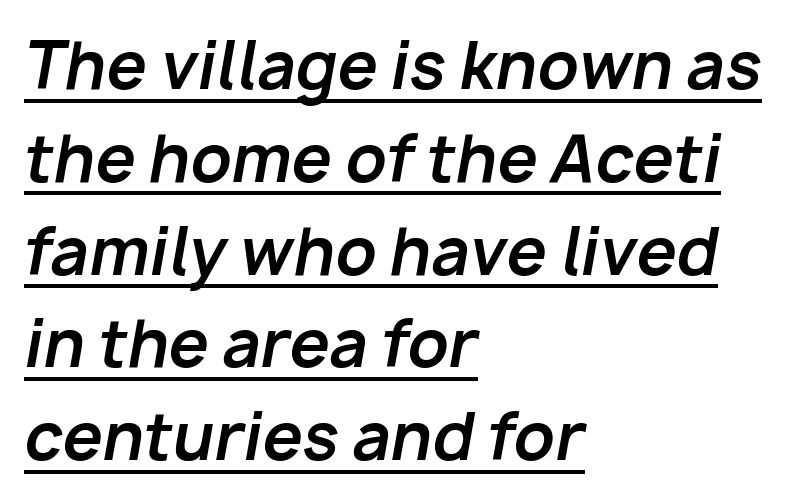
This sample has the flowing, uneven cadence of proportional lettering. One glance says typical: line gaps are just what's usual. Stroke thickness is high; the sample reads as a true bold. Short and long lines alike share a common starting point at left. A rule runs beneath these lines of type. You could call the tracking neutral — neither tight nor loose.
